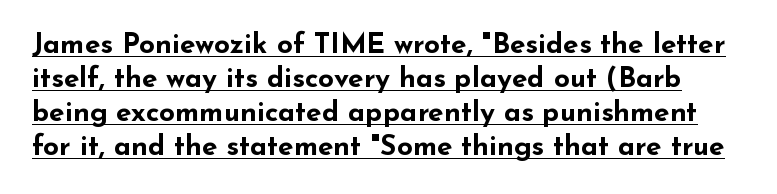
The image shows 28 px bold, wide sans-serif type, upright; set line spacing 1.21x, normal letter spacing, underlined; low stroke contrast and a small x-height.
